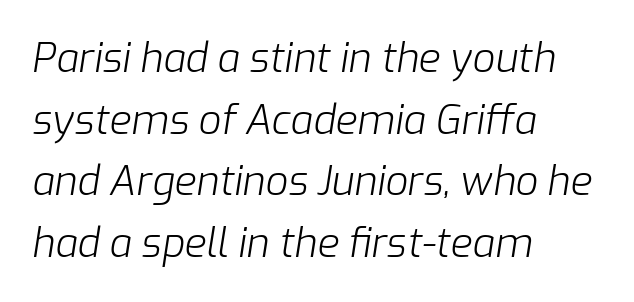
Q: Is the text bold? A: No.
Q: Is the text italic (slanted)? A: Yes, it leans right by about 9 degrees.
Q: Is the text underlined? A: No.
Q: How is the paragraph aligned? A: Left-aligned.
Q: Is the spacing between letters normal or unusually wide? A: Normal.
Q: Is the spacing between lines tight, normal or loose? A: Normal.
Q: Width (condensed, normal, or wide)? A: Normal.
Q: Stroke contrast? A: Low.
Q: x-height? A: Medium.
Q: Monospaced? A: No.
